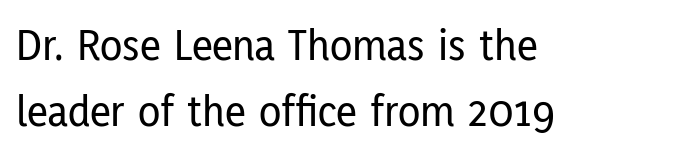
The image shows 46 px condensed sans-serif type, upright; set left-aligned, normal line spacing (1.44x), normal letter spacing, not underlined; low stroke contrast and a medium x-height.
